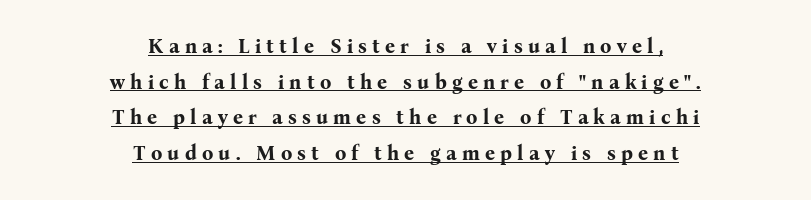
The image shows 20 px bold type, upright; set centered, line spacing 1.78x, unusually wide letter spacing (+0.26 em), underlined.
